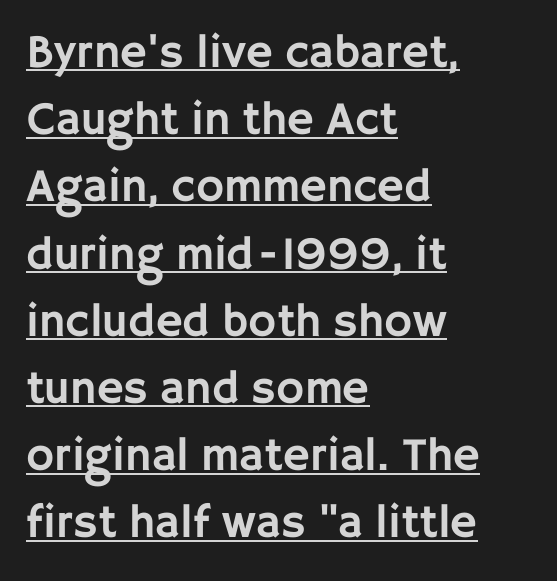
The image shows 47 px sans-serif type, upright; set left-aligned, normal line spacing (1.43x), normal letter spacing, underlined; low stroke contrast and a large x-height.
